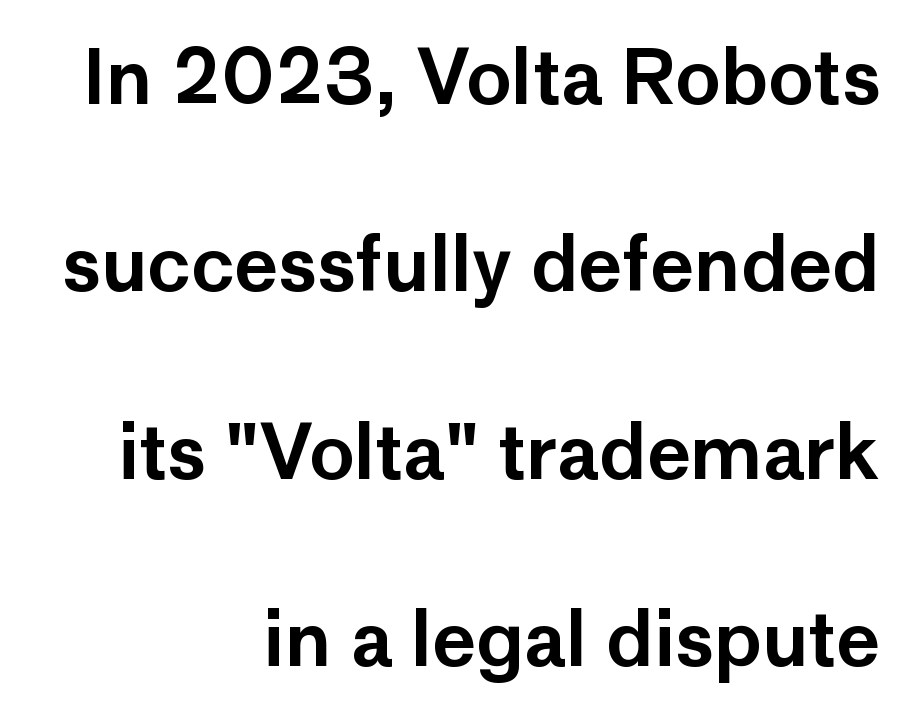
Leading: increased. Think of a printed novel: that variable character pitch is what you see here. The lettering stays uniformly vertical, giving the passage a roman look. The type is set solid horizontally, with unmodified tracking. Leftover space on each line is placed entirely before the opening word.
